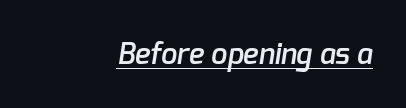
The image shows 29 px semibold sans-serif type; set normal letter spacing, underlined; low stroke contrast and a medium x-height.
